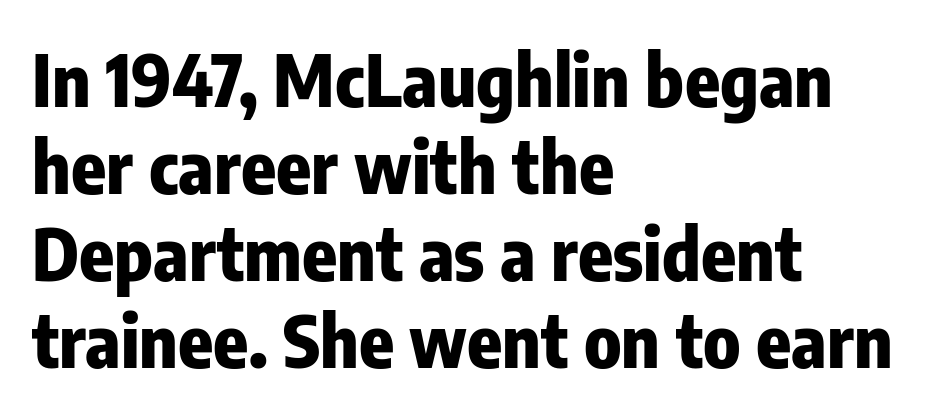
Q: Is the text bold? A: Yes.
Q: Is the text italic (slanted)? A: No, it is upright.
Q: Is the typeface a serif or a sans-serif typeface? A: Sans-serif.
Q: Is the text underlined? A: No.
Q: How is the paragraph aligned? A: Left-aligned.
Q: Is the spacing between letters normal or unusually wide? A: Normal.
Q: Width (condensed, normal, or wide)? A: Condensed.
Q: Stroke contrast? A: Low.
Q: x-height? A: Medium.
Q: Monospaced? A: No.
